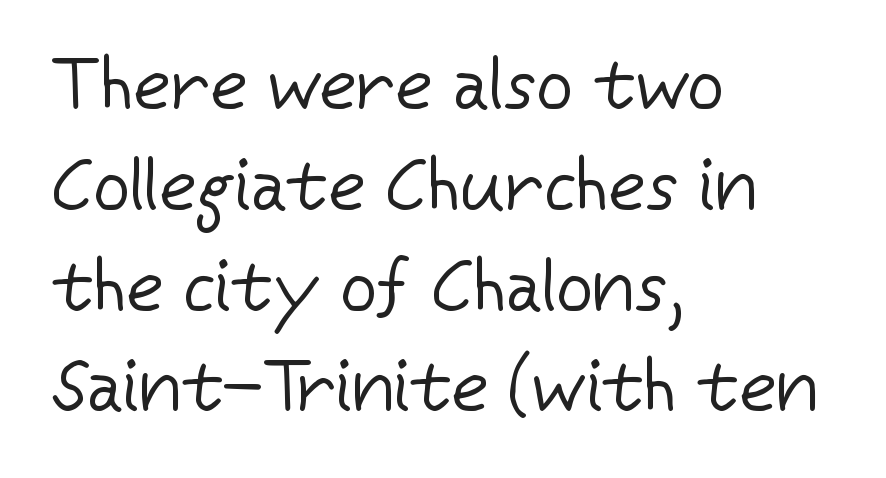
Q: Is the text bold? A: No.
Q: Is the text italic (slanted)? A: No, it is upright.
Q: Is the typeface a serif or a sans-serif typeface? A: Sans-serif.
Q: Is the text underlined? A: No.
Q: How is the paragraph aligned? A: Left-aligned.
Q: Is the spacing between letters normal or unusually wide? A: Normal.
Q: Is the spacing between lines tight, normal or loose? A: Normal.
Q: Width (condensed, normal, or wide)? A: Normal.
Q: Stroke contrast? A: Low.
Q: x-height? A: Medium.
Q: Monospaced? A: No.
